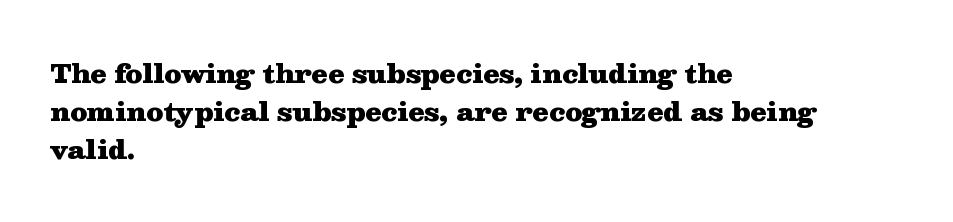
Q: Is the text bold? A: Yes.
Q: Is the text italic (slanted)? A: No, it is upright.
Q: Is the text underlined? A: No.
Q: How is the paragraph aligned? A: Left-aligned.
Q: Is the spacing between letters normal or unusually wide? A: Normal.
Q: Is the spacing between lines tight, normal or loose? A: Normal.
